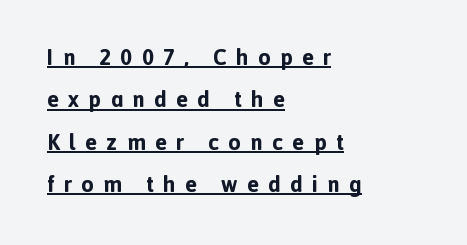
{"italic": "no", "bold": "yes", "underline": "yes", "align": "left", "line_spacing": "loose", "line_spacing_ratio": 1.93, "letter_spacing": "wide", "letter_spacing_em": 0.43, "glyph_px": 22}
